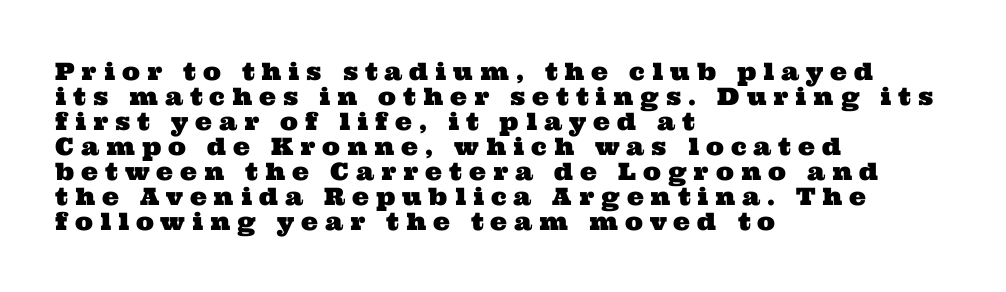
The rendering anchors every line to the left-hand side. Here the glyphs are tracked loosely, breaking word shapes into spaced letters. Underlining? Definitely not there. Reading down the column, the eye jumps only a short way to each next line.
